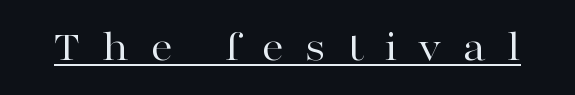
The image shows 45 px regular-weight, wide serif type, upright; set unusually wide letter spacing (+0.46 em), underlined; high stroke contrast and a medium x-height.
